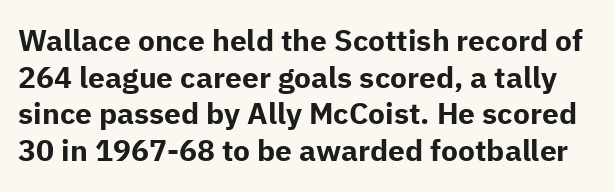
The image shows 30 px bold sans-serif type, upright; set line spacing 1.22x, normal letter spacing, not underlined; low stroke contrast and a medium x-height.
